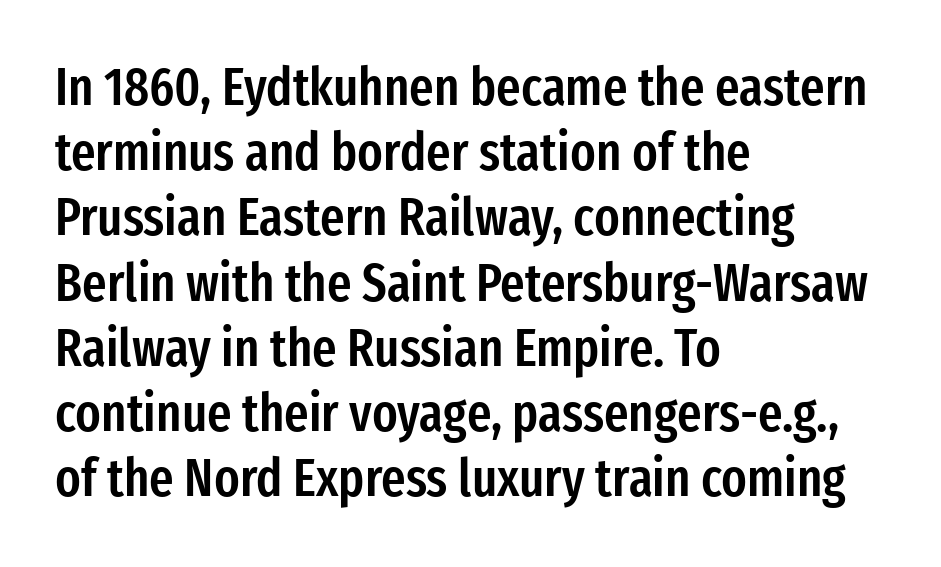
Proportional: the letters do not fall into vertical columns. Nope, not italic — everything's standing straight. Unlike a traditional serif, this face leaves its strokes unadorned. Lines of text with bare space underneath. The lines in this sample share a left origin and differ only in where they stop. The line texture is even and compact thanks to regular tracking.
